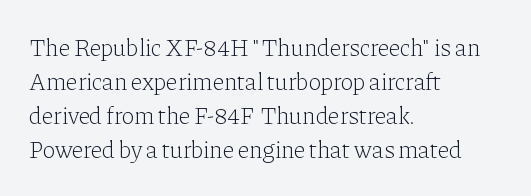
{"italic": "no", "bold": "no", "underline": "no", "align": "left", "line_spacing": "normal", "line_spacing_ratio": 1.42, "letter_spacing": "normal", "letter_spacing_em": 0.0, "glyph_px": 24}
